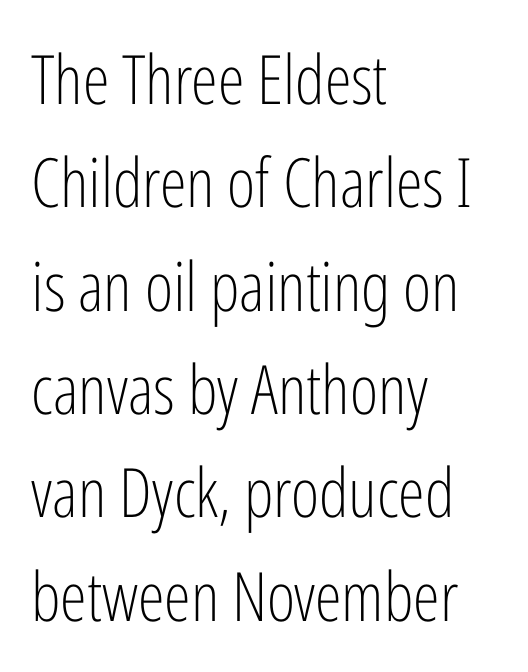
{"serif": "no", "italic": "no", "bold": "no", "weight": "light", "width": "condensed", "stroke_contrast": "low", "x_height": "medium", "monospaced": "no", "underline": "no", "align": "left", "line_spacing": "normal", "line_spacing_ratio": 1.52, "letter_spacing": "normal", "letter_spacing_em": 0.0, "glyph_px": 68}
